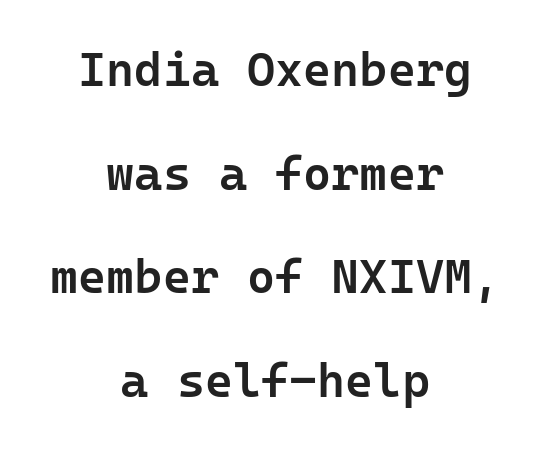
The image shows 48 px semibold sans-serif type, upright, monospaced; set centered, loose line spacing (2.16x), normal letter spacing, not underlined; low stroke contrast and a medium x-height.
